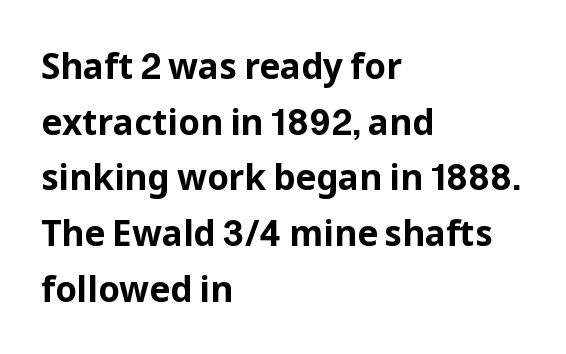
{"serif": "no", "italic": "no", "bold": "yes", "weight": "bold", "width": "normal", "stroke_contrast": "low", "x_height": "medium", "monospaced": "no", "underline": "no", "align": "left", "line_spacing": "normal", "line_spacing_ratio": 1.59, "letter_spacing": "normal", "letter_spacing_em": 0.0, "glyph_px": 35}
